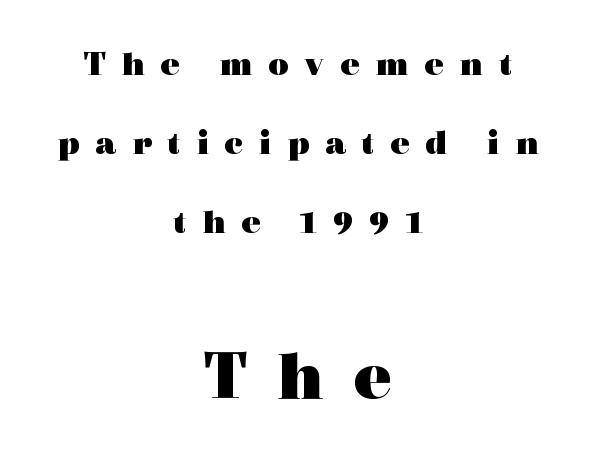
Q: Is the text bold? A: Yes.
Q: Is the text italic (slanted)? A: No, it is upright.
Q: Is the typeface a serif or a sans-serif typeface? A: Serif.
Q: Is the text underlined? A: No.
Q: How is the paragraph aligned? A: Centered.
Q: Is the spacing between letters normal or unusually wide? A: Unusually wide.
Q: Is the spacing between lines tight, normal or loose? A: Loose.
Q: Which block of text is set in a larger size, the first (top) or the second (bottom)? A: The second (bottom) one.
Q: Width (condensed, normal, or wide)? A: Wide.
Q: x-height? A: Medium.
Q: Monospaced? A: No.
